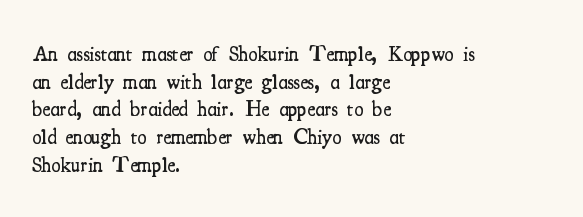
Q: Is the text bold? A: Semi-bold.
Q: Is the text italic (slanted)? A: No, it is upright.
Q: Is the text underlined? A: No.
Q: How is the paragraph aligned? A: Left-aligned.
Q: Is the spacing between letters normal or unusually wide? A: Normal.
Q: Is the spacing between lines tight, normal or loose? A: Normal.
